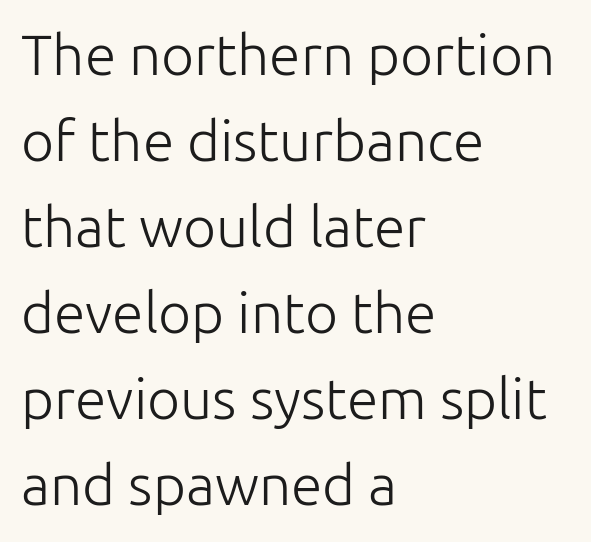
Q: Is the text bold? A: No.
Q: Is the text italic (slanted)? A: No, it is upright.
Q: Is the typeface a serif or a sans-serif typeface? A: Sans-serif.
Q: Is the text underlined? A: No.
Q: How is the paragraph aligned? A: Left-aligned.
Q: Is the spacing between letters normal or unusually wide? A: Normal.
Q: Is the spacing between lines tight, normal or loose? A: Normal.
Q: Width (condensed, normal, or wide)? A: Normal.
Q: Stroke contrast? A: Low.
Q: x-height? A: Medium.
Q: Monospaced? A: No.
